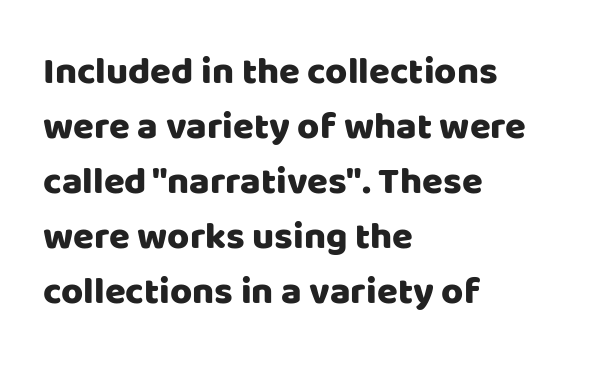
The image shows 38 px sans-serif type, upright; set left-aligned, normal line spacing (1.45x), normal letter spacing, not underlined; low stroke contrast and a large x-height.
